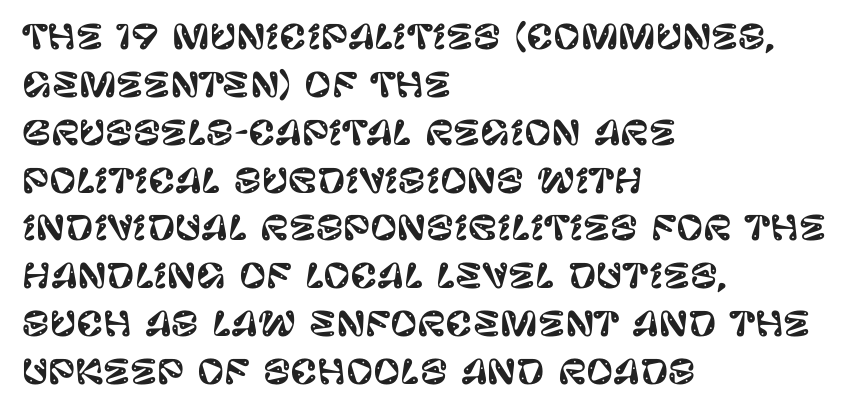
Q: Is the text italic (slanted)? A: Yes.
Q: Is the typeface a serif or a sans-serif typeface? A: Sans-serif.
Q: Is the text underlined? A: No.
Q: How is the paragraph aligned? A: Left-aligned.
Q: Is the spacing between letters normal or unusually wide? A: Normal.
Q: Is the spacing between lines tight, normal or loose? A: Normal.
Q: Width (condensed, normal, or wide)? A: Normal.
Q: Stroke contrast? A: Low.
Q: x-height? A: Large.
Q: Monospaced? A: No.
